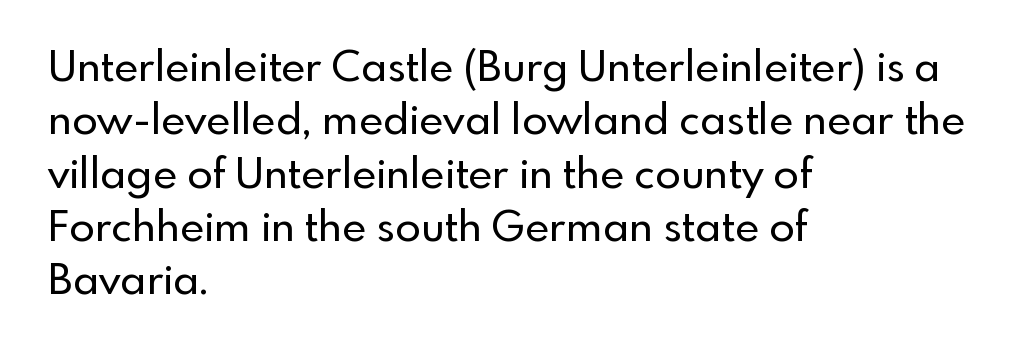
Q: Is the text italic (slanted)? A: No, it is upright.
Q: Is the typeface a serif or a sans-serif typeface? A: Sans-serif.
Q: Is the text underlined? A: No.
Q: How is the paragraph aligned? A: Left-aligned.
Q: Is the spacing between letters normal or unusually wide? A: Normal.
Q: Is the spacing between lines tight, normal or loose? A: Normal.
Q: Width (condensed, normal, or wide)? A: Normal.
Q: x-height? A: Small.
Q: Monospaced? A: No.
